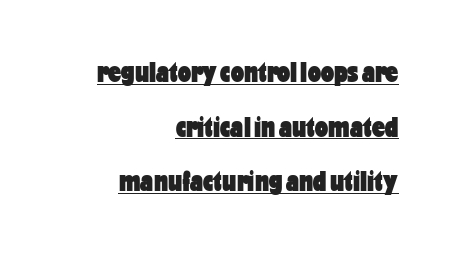
The image shows 29 px heavy, condensed sans-serif type, upright; set right-aligned, line spacing 1.88x, normal letter spacing, underlined; low stroke contrast and a medium x-height.
